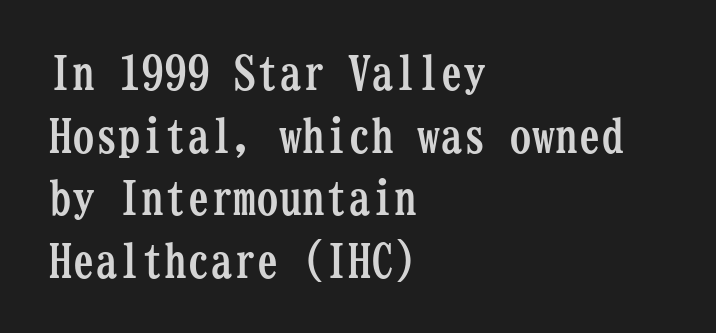
The image shows 46 px semibold, condensed serif type, upright, monospaced; set left-aligned, normal line spacing (1.36x), normal letter spacing, not underlined; low stroke contrast and a medium x-height.
